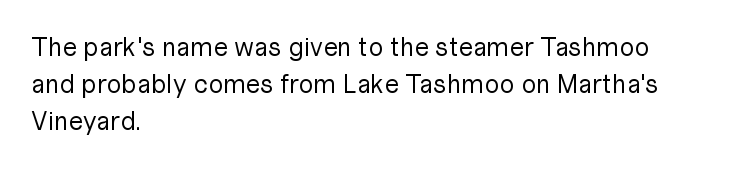
{"italic": "no", "bold": "no", "underline": "no", "align": "left", "line_spacing": "normal", "line_spacing_ratio": 1.43, "letter_spacing": "normal", "letter_spacing_em": 0.0, "glyph_px": 26}
